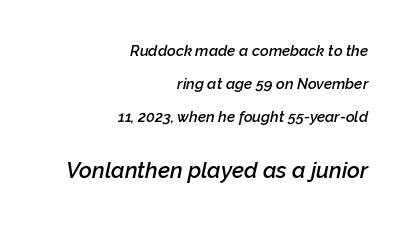
The image shows 22 px text type, italic (leaning right); set right-aligned, loose line spacing (2.19x), normal letter spacing, not underlined; the second (bottom) block is 1.47x larger.
